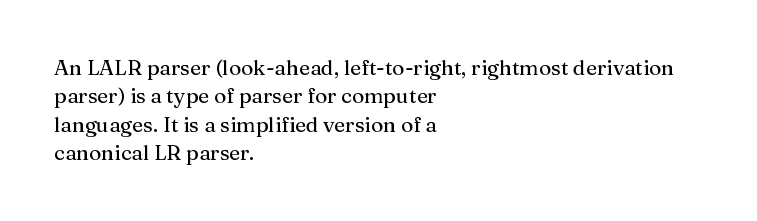
The image shows 21 px text type, upright; set left-aligned, normal line spacing (1.35x), normal letter spacing, not underlined.
